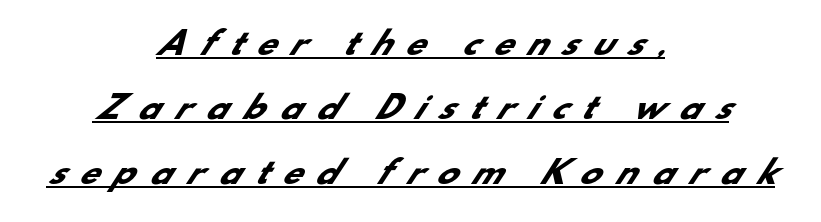
{"serif": "no", "bold": "yes", "weight": "heavy", "width": "normal", "stroke_contrast": "low", "x_height": "small", "monospaced": "no", "underline": "yes", "align": "center", "line_spacing": "loose", "line_spacing_ratio": 2.08, "letter_spacing": "wide", "letter_spacing_em": 0.48, "glyph_px": 31}
